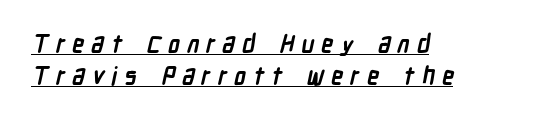
Q: Is the text bold? A: Yes.
Q: Is the text underlined? A: Yes.
Q: How is the paragraph aligned? A: Left-aligned.
Q: Is the spacing between letters normal or unusually wide? A: Unusually wide.
Q: Is the spacing between lines tight, normal or loose? A: Normal.
